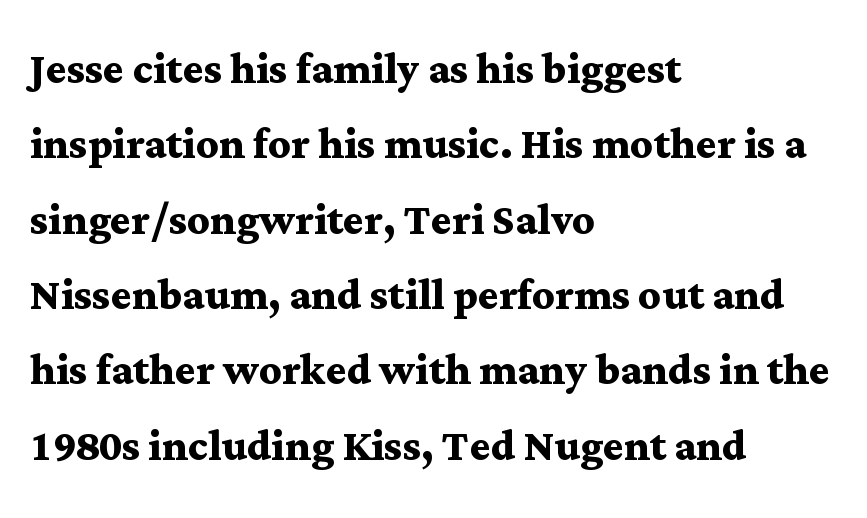
Does the type have serifs? Yes, each stem ends in a small foot. The zone under the glyphs is completely vacant. In terms of weight, the rendering is a true, heavy bold. The letterforms sit shoulder to shoulder at normal distance.
